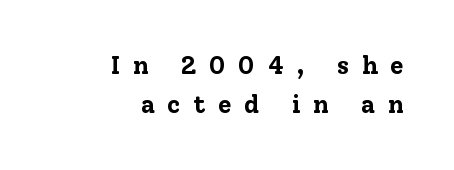
Q: Is the text bold? A: Yes.
Q: Is the text italic (slanted)? A: No, it is upright.
Q: Is the text underlined? A: No.
Q: How is the paragraph aligned? A: Right-aligned.
Q: Is the spacing between letters normal or unusually wide? A: Unusually wide.
Q: Is the spacing between lines tight, normal or loose? A: Normal.
